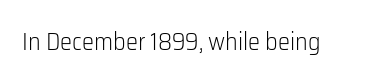
The image shows 24 px text type, upright; set normal letter spacing, not underlined.
